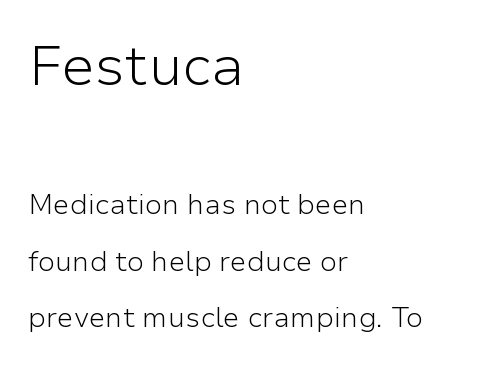
Larger block? The one above; the one below is distinctly smaller. The letters look calm and open, with moderate or lighter stems. Nobody touched the tracking dial on this one. These lines are rendered in a variable-pitch font.
